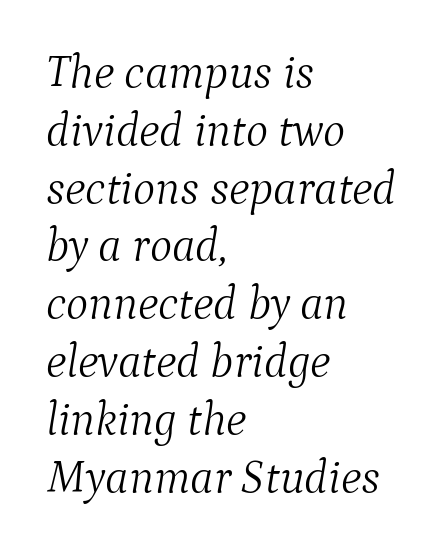
{"serif": "yes", "italic": "yes", "lean": "right", "slant_degrees": 9, "bold": "no", "weight": "light", "width": "normal", "stroke_contrast": "medium", "x_height": "medium", "monospaced": "no", "underline": "no", "align": "left", "line_spacing_ratio": 1.23, "letter_spacing": "normal", "letter_spacing_em": 0.0, "glyph_px": 47}
